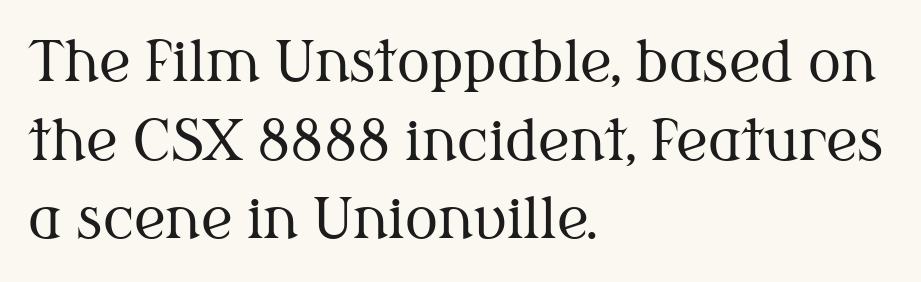
The image shows 55 px regular-weight serif type, upright; set left-aligned, normal line spacing (1.43x), normal letter spacing, not underlined; medium stroke contrast and a medium x-height.
